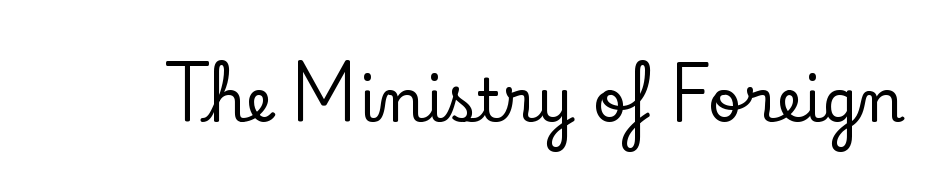
The letters sit at their default tracking, neither squeezed nor spread. Character widths vary here, with narrow letters taking less room than wide ones. You can tell it's not italic because the verticals are truly vertical.
